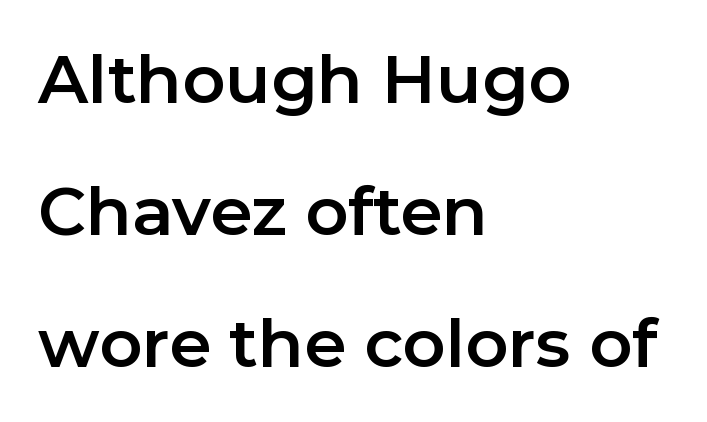
Q: Is the text italic (slanted)? A: No, it is upright.
Q: Is the typeface a serif or a sans-serif typeface? A: Sans-serif.
Q: Is the text underlined? A: No.
Q: How is the paragraph aligned? A: Left-aligned.
Q: Is the spacing between letters normal or unusually wide? A: Normal.
Q: Is the spacing between lines tight, normal or loose? A: Loose.
Q: Width (condensed, normal, or wide)? A: Normal.
Q: Stroke contrast? A: Low.
Q: x-height? A: Medium.
Q: Monospaced? A: No.
